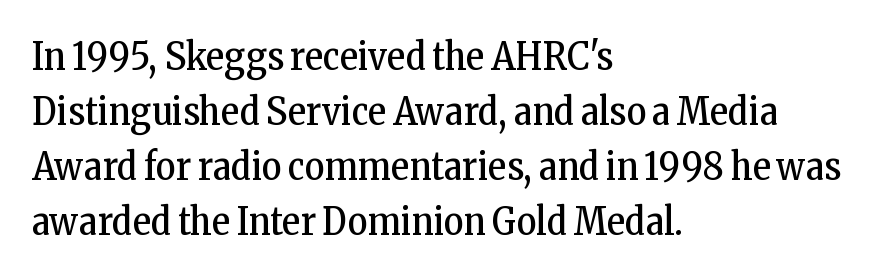
The space between consecutive lines is moderate. When letters stand straight like this, we call the style roman or upright. The letters advance in unequal steps, a hallmark of proportional type. This rendering employs a face with finishing strokes, i.e., a serif.
